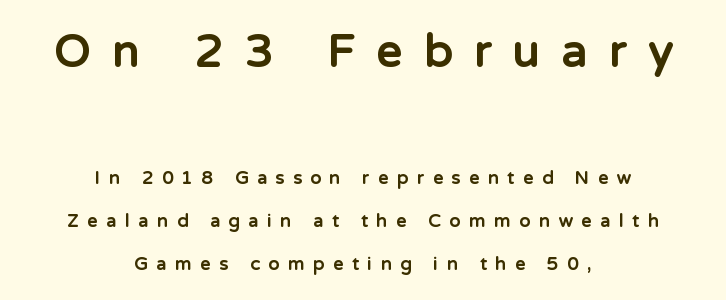
Q: Is the text bold? A: Yes.
Q: Is the text italic (slanted)? A: No, it is upright.
Q: Is the typeface a serif or a sans-serif typeface? A: Sans-serif.
Q: Is the text underlined? A: No.
Q: How is the paragraph aligned? A: Centered.
Q: Is the spacing between letters normal or unusually wide? A: Unusually wide.
Q: Is the spacing between lines tight, normal or loose? A: Loose.
Q: Which block of text is set in a larger size, the first (top) or the second (bottom)? A: The first (top) one.
Q: Width (condensed, normal, or wide)? A: Normal.
Q: Stroke contrast? A: Low.
Q: x-height? A: Medium.
Q: Monospaced? A: No.
